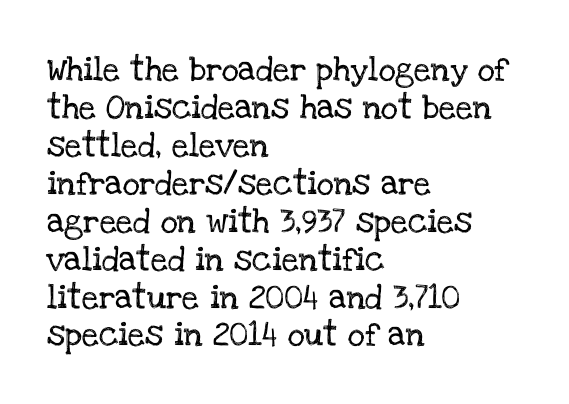
Q: Is the text italic (slanted)? A: No, it is upright.
Q: Is the text underlined? A: No.
Q: How is the paragraph aligned? A: Left-aligned.
Q: Is the spacing between letters normal or unusually wide? A: Normal.
Q: Is the spacing between lines tight, normal or loose? A: Normal.
